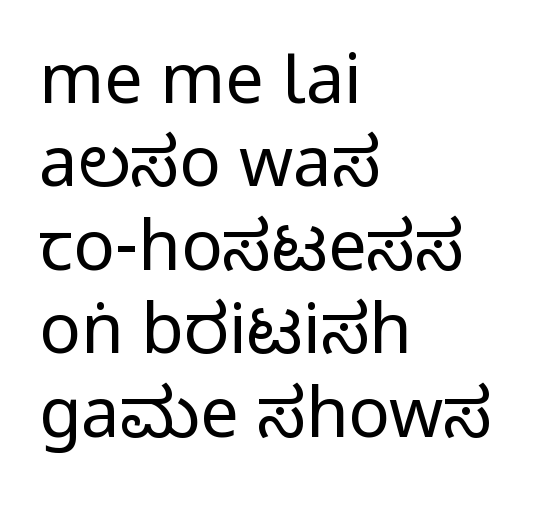
Short and long lines alike share a common starting point at left. Characters remain perfectly vertical along every line. The designer went with a sans here, leaving each stem footless. Students, note that the glyphs here touch the page at normal intervals. Anything drawn beneath the words? Only blank space.
